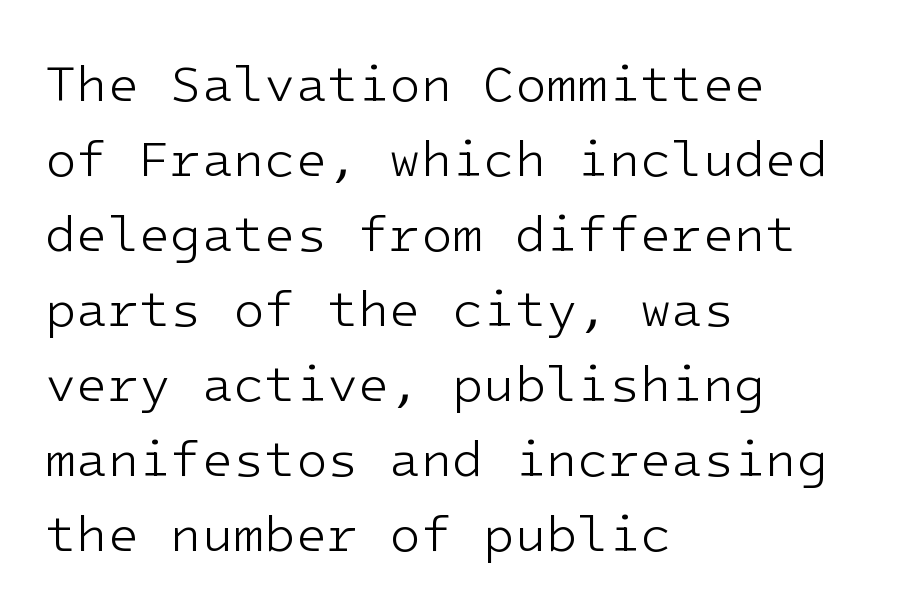
Q: Is the text bold? A: No.
Q: Is the text italic (slanted)? A: No, it is upright.
Q: Is the typeface a serif or a sans-serif typeface? A: Sans-serif.
Q: Is the text underlined? A: No.
Q: How is the paragraph aligned? A: Left-aligned.
Q: Is the spacing between letters normal or unusually wide? A: Normal.
Q: Is the spacing between lines tight, normal or loose? A: Normal.
Q: Width (condensed, normal, or wide)? A: Normal.
Q: Stroke contrast? A: Low.
Q: x-height? A: Medium.
Q: Monospaced? A: Yes.
